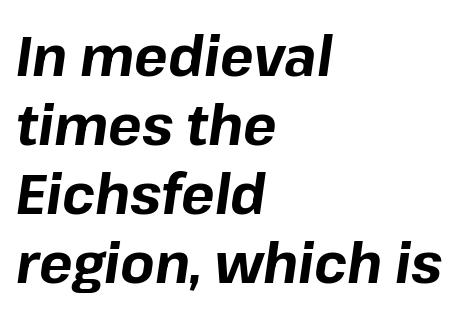
The image shows 56 px bold type, italic (leaning right); set left-aligned, line spacing 1.23x, normal letter spacing, not underlined; low stroke contrast and a medium x-height.
